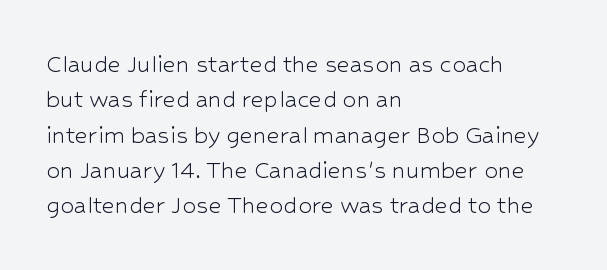
Spacing between characters is what you'd get straight out of the box. This block has exactly the height ordinary leading produces. The letterforms sit at book weight or below. Posture: upright roman. The rendering uses natural spacing where letterforms have individual widths. Quick note: underline off.
